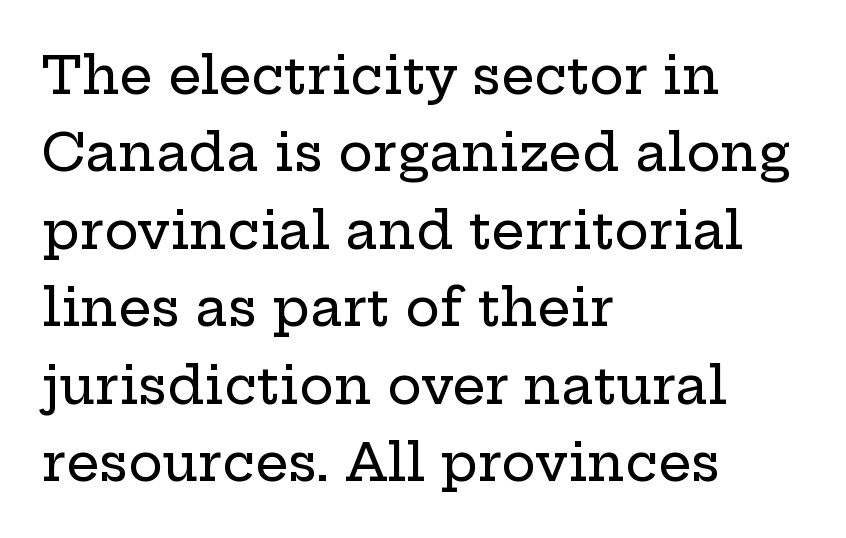
Is this a fixed-width face? No — the glyphs have proportional, varying widths. Line beginnings align vertically; line endings do not. The rendering uses a moderate line-height, typical for paragraphs. The font's upright variant was chosen for this text. To sum up the face: it has serifs. Descenders hang freely into open space.
